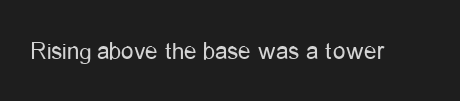
{"italic": "no", "bold": "no", "underline": "no", "letter_spacing": "normal", "letter_spacing_em": 0.0, "glyph_px": 25}
